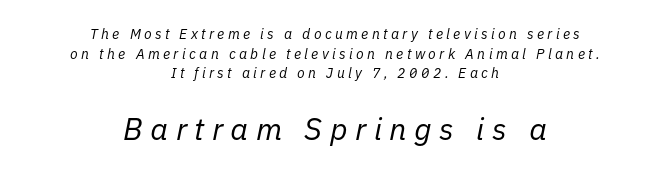
The rendering uses natural spacing where letterforms have individual widths. The glyphs are unaccompanied by any horizontal stroke below them. Reading down the column, the eye jumps a familiar distance to each next line. Which of the two is more prominent by size? The second, at the bottom.
